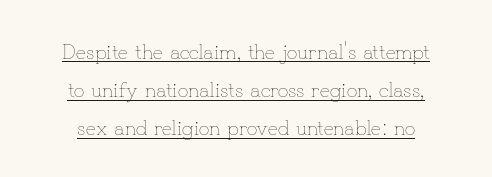
The image shows 21 px text type, upright; set centered, line spacing 1.82x, normal letter spacing, underlined.
